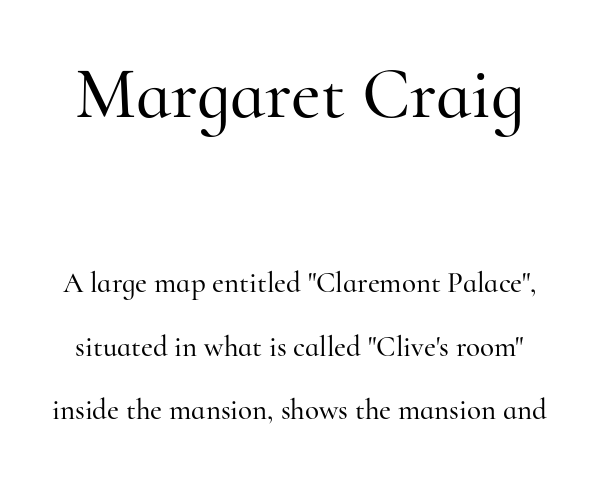
{"serif": "yes", "italic": "no", "width": "normal", "stroke_contrast": "high", "x_height": "small", "monospaced": "no", "underline": "no", "line_spacing": "loose", "line_spacing_ratio": 2.19, "letter_spacing": "normal", "letter_spacing_em": 0.0, "larger_block": "first", "size_ratio": 2.48, "glyph_px": 72}
